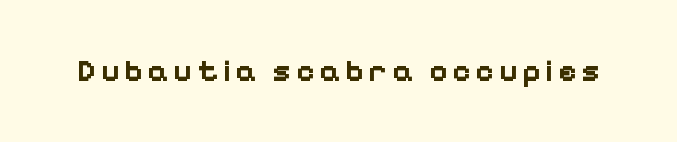
The image shows 31 px bold sans-serif type, upright; set not underlined; low stroke contrast and a medium x-height.
